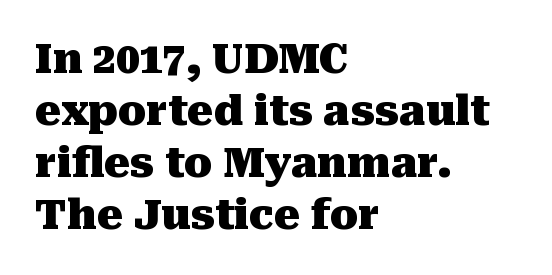
{"serif": "yes", "italic": "no", "bold": "yes", "weight": "heavy", "width": "normal", "stroke_contrast": "medium", "x_height": "medium", "monospaced": "no", "underline": "no", "align": "left", "line_spacing": "normal", "line_spacing_ratio": 1.27, "letter_spacing": "normal", "letter_spacing_em": 0.0, "glyph_px": 41}
